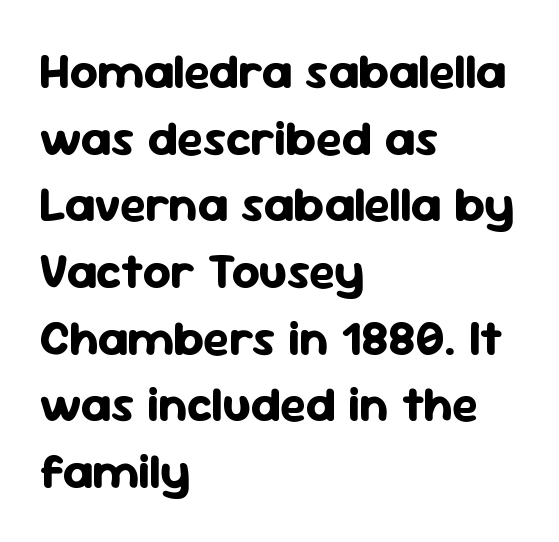
The image shows 49 px bold sans-serif type, upright; set left-aligned, normal line spacing (1.36x), normal letter spacing, not underlined; low stroke contrast and a medium x-height.
